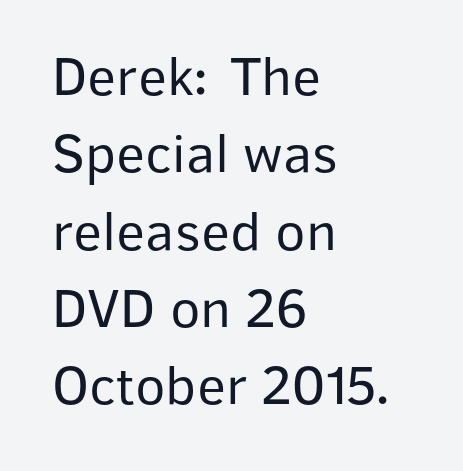
Varying glyph widths throughout — classic text-font behaviour. The font is comparable to plain body text, perhaps lighter. These lines stack with their left ends in a neat column. Just letters on the line, the space beneath them empty. The rows are spaced the way most documents space them.
